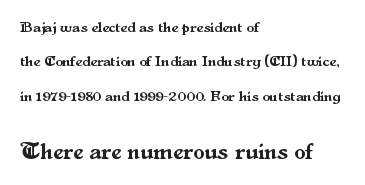
The composition opens small and finishes big. Bare-footed words on every line. Does the copy run flush right? No — it runs flush left. Default kerning and tracking; the words read as compact shapes. Baseline-to-baseline distance is far greater than the letter height.
